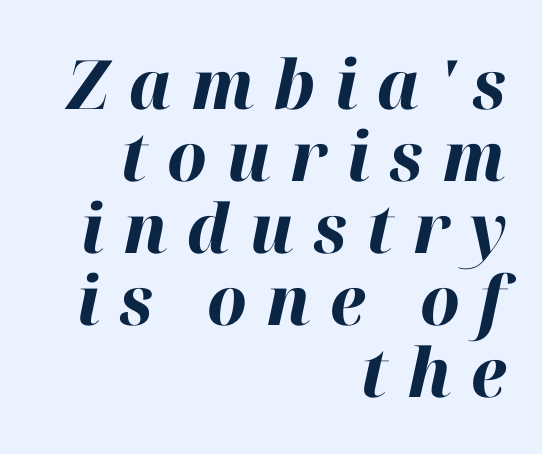
{"italic": "yes", "lean": "right", "slant_degrees": 12, "bold": "yes", "weight": "bold", "width": "normal", "stroke_contrast": "high", "x_height": "medium", "monospaced": "no", "underline": "no", "align": "right", "line_spacing": "tight", "line_spacing_ratio": 1.06, "letter_spacing": "wide", "letter_spacing_em": 0.28, "glyph_px": 68}
